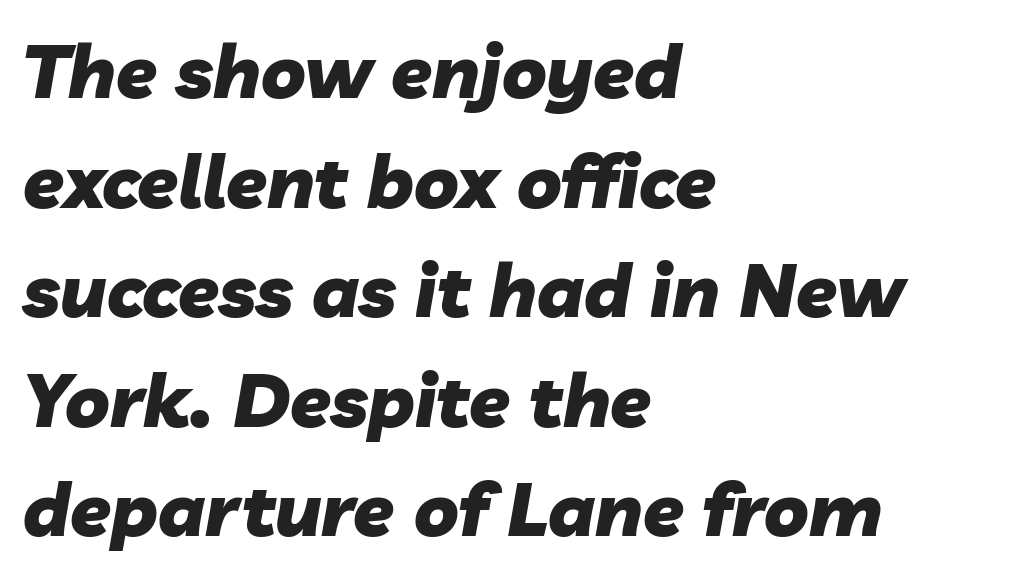
The image shows 74 px heavy type, italic (leaning right); set left-aligned, normal line spacing (1.48x), normal letter spacing, not underlined; low stroke contrast and a medium x-height.
